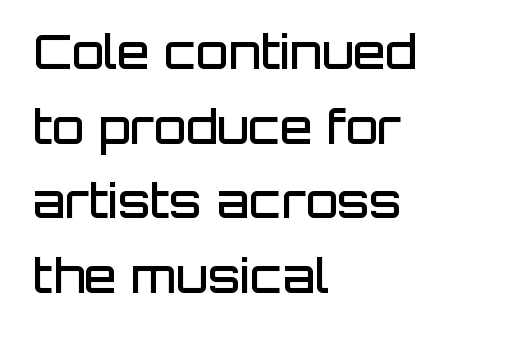
The image shows 47 px semibold sans-serif type, upright; set left-aligned, normal line spacing (1.59x), normal letter spacing, not underlined; low stroke contrast and a large x-height.
